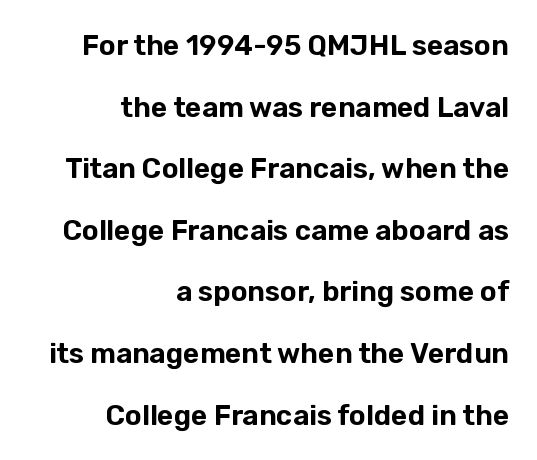
{"serif": "no", "italic": "no", "width": "normal", "stroke_contrast": "low", "x_height": "medium", "monospaced": "no", "underline": "no", "align": "right", "line_spacing": "loose", "line_spacing_ratio": 2.2, "letter_spacing": "normal", "letter_spacing_em": 0.0, "glyph_px": 28}
